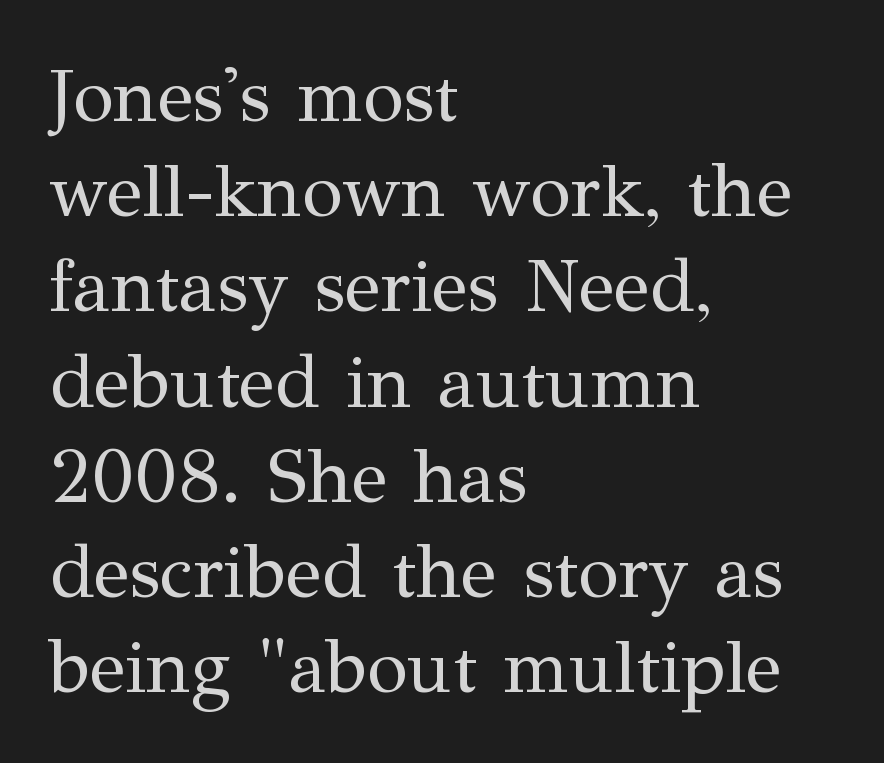
{"serif": "yes", "italic": "no", "bold": "no", "weight": "regular", "width": "normal", "stroke_contrast": "medium", "x_height": "medium", "monospaced": "no", "underline": "no", "align": "left", "line_spacing": "normal", "line_spacing_ratio": 1.27, "letter_spacing": "normal", "letter_spacing_em": 0.0, "glyph_px": 75}
